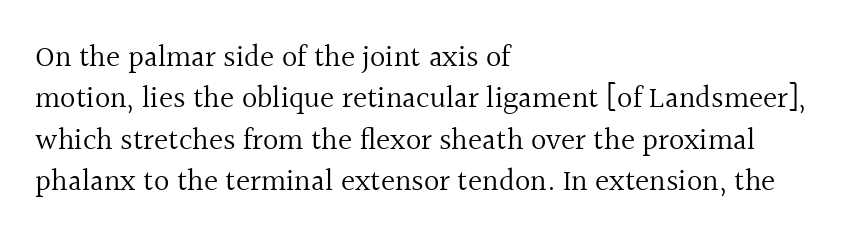
{"serif": "yes", "italic": "no", "bold": "no", "weight": "regular", "width": "normal", "x_height": "medium", "monospaced": "no", "underline": "no", "align": "left", "line_spacing": "normal", "line_spacing_ratio": 1.38, "letter_spacing": "normal", "letter_spacing_em": 0.0, "glyph_px": 30}
